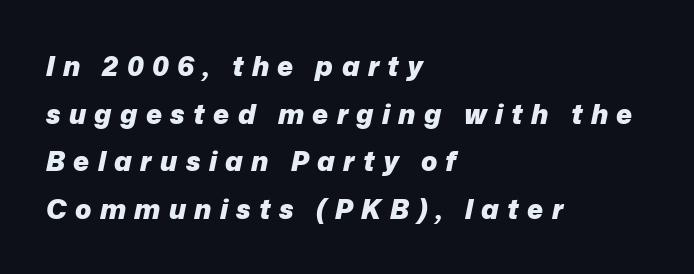
Q: Is the text bold? A: Yes.
Q: Is the text italic (slanted)? A: Yes, it leans right by about 12 degrees.
Q: Is the text underlined? A: No.
Q: How is the paragraph aligned? A: Left-aligned.
Q: Is the spacing between letters normal or unusually wide? A: Unusually wide.
